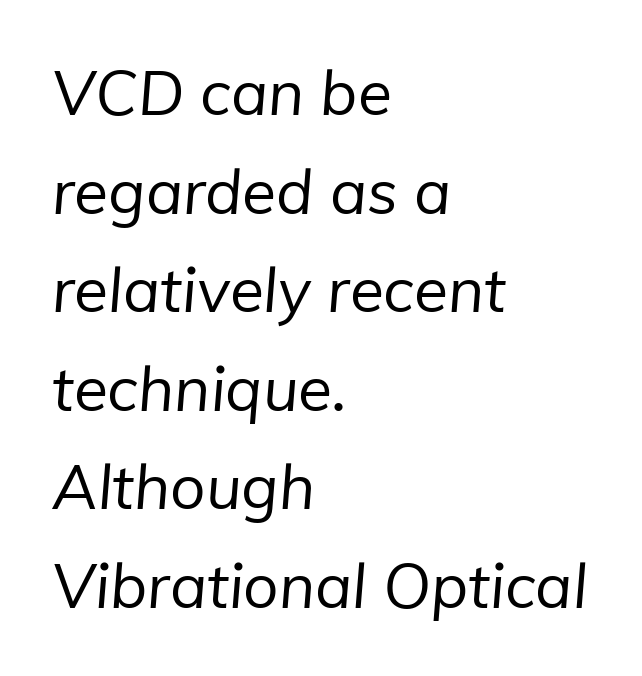
The image shows 62 px regular-weight sans-serif type; set left-aligned, normal line spacing (1.59x), normal letter spacing, not underlined; low stroke contrast and a medium x-height.
